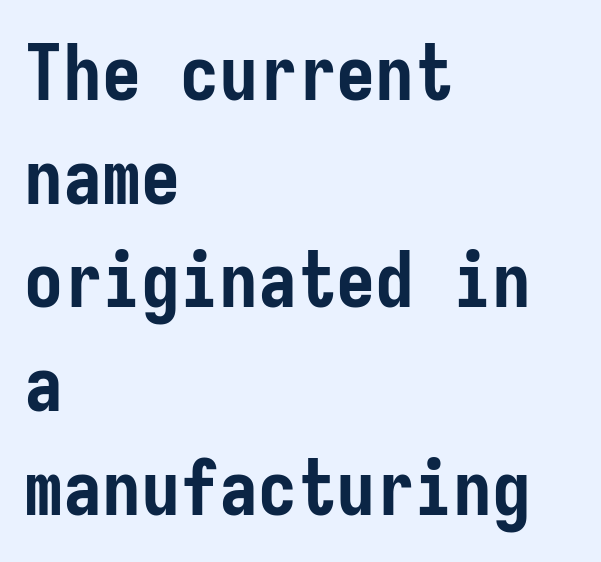
The block of text has a typical density, with ordinary space between rows. Caption: standard tracking, unaltered. Type style note: lacks serifs. A student would call this left alignment; a typographer would say flush left, rag right. Strokes here are thick enough to call this a true bold.
